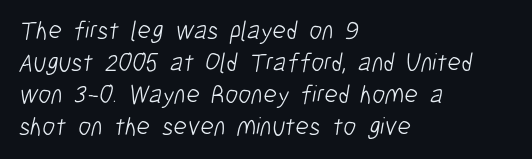
The weight tops out at a normal text grade. Casual observation: everything's shoved over to the left. The line texture is even and compact thanks to regular tracking. The zone under the glyphs is completely vacant.
